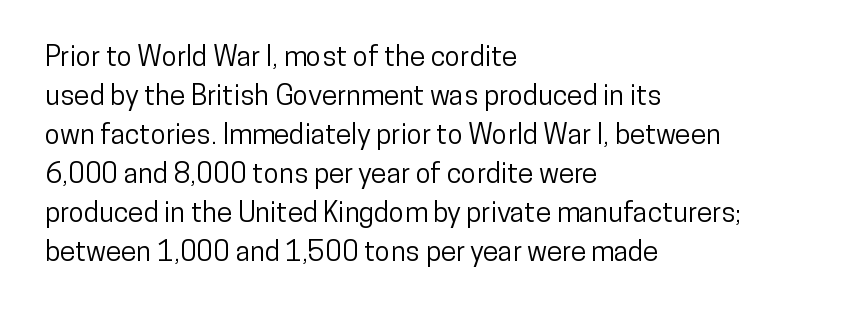
Q: Is the text italic (slanted)? A: No, it is upright.
Q: Is the typeface a serif or a sans-serif typeface? A: Sans-serif.
Q: Is the text underlined? A: No.
Q: How is the paragraph aligned? A: Left-aligned.
Q: Is the spacing between letters normal or unusually wide? A: Normal.
Q: Is the spacing between lines tight, normal or loose? A: Normal.
Q: Width (condensed, normal, or wide)? A: Condensed.
Q: Stroke contrast? A: Low.
Q: x-height? A: Medium.
Q: Monospaced? A: No.
